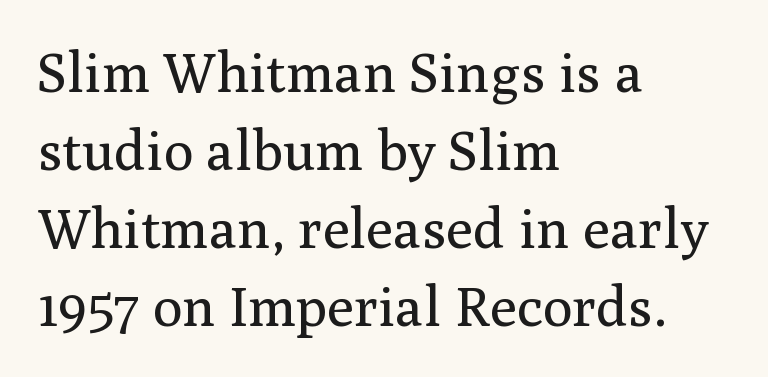
Q: Is the text bold? A: No.
Q: Is the text italic (slanted)? A: No, it is upright.
Q: Is the typeface a serif or a sans-serif typeface? A: Serif.
Q: Is the text underlined? A: No.
Q: How is the paragraph aligned? A: Left-aligned.
Q: Is the spacing between letters normal or unusually wide? A: Normal.
Q: Is the spacing between lines tight, normal or loose? A: Normal.
Q: Width (condensed, normal, or wide)? A: Normal.
Q: Stroke contrast? A: Medium.
Q: x-height? A: Medium.
Q: Monospaced? A: No.
